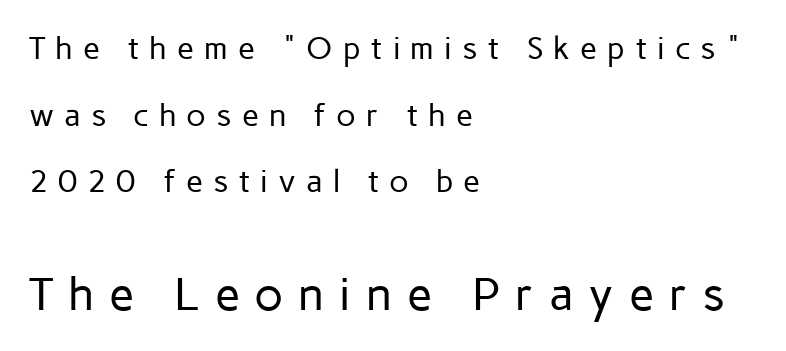
Which margin do the lines hug? The left one — the right edge is uneven. The rendering uses natural spacing where letterforms have individual widths. The type sits square on the baseline with zero lean. The strokes are not fattened; the text isn't bold. No word sits above an underline. Baseline-to-baseline distance is far greater than the letter height.
